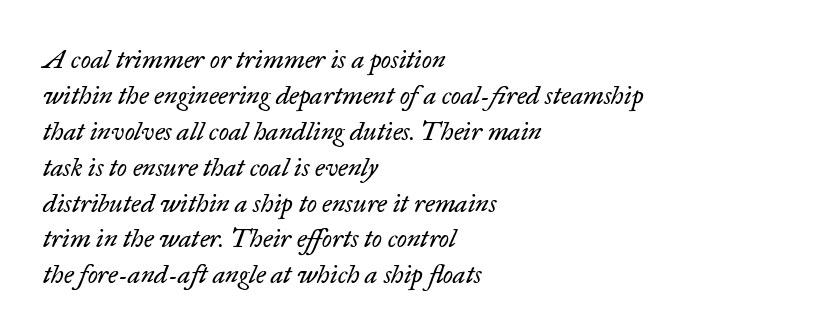
Q: Is the text bold? A: No.
Q: Is the text italic (slanted)? A: Yes, it leans right by about 17 degrees.
Q: Is the text underlined? A: No.
Q: How is the paragraph aligned? A: Left-aligned.
Q: Is the spacing between letters normal or unusually wide? A: Normal.
Q: Is the spacing between lines tight, normal or loose? A: Normal.
